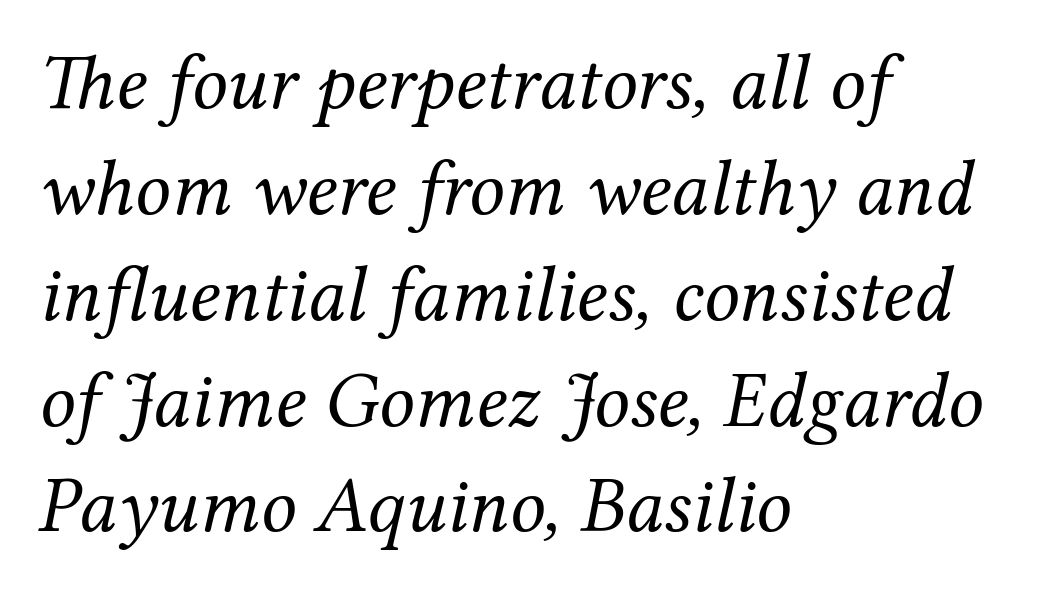
{"serif": "yes", "italic": "yes", "lean": "right", "slant_degrees": 12, "bold": "no", "weight": "regular", "width": "normal", "stroke_contrast": "medium", "x_height": "medium", "monospaced": "no", "underline": "no", "align": "left", "line_spacing": "normal", "line_spacing_ratio": 1.34, "letter_spacing": "normal", "letter_spacing_em": 0.0, "glyph_px": 79}
